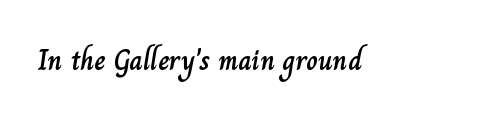
Just letters on the line, the space beneath them empty. Default kerning and tracking; the words read as compact shapes. Spacing verdict: proportional, widths tailored to each character.
